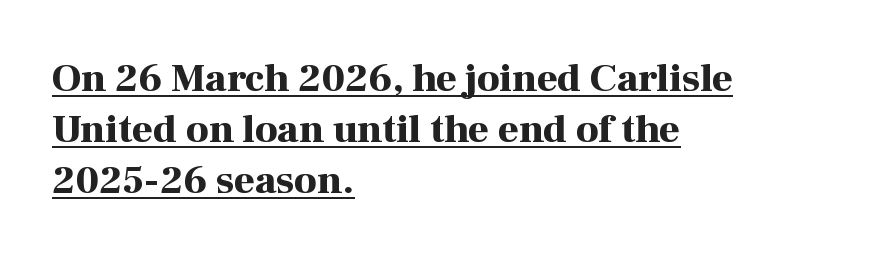
{"serif": "yes", "italic": "no", "bold": "yes", "weight": "bold", "width": "normal", "stroke_contrast": "high", "x_height": "medium", "monospaced": "no", "underline": "yes", "align": "left", "line_spacing": "normal", "line_spacing_ratio": 1.28, "letter_spacing": "normal", "letter_spacing_em": 0.0, "glyph_px": 40}
